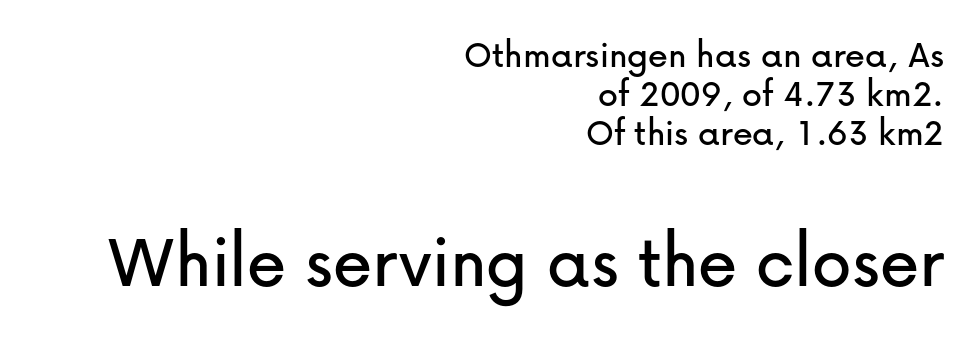
The image shows 79 px sans-serif type, upright; set right-aligned, tight line spacing (0.97x), normal letter spacing, not underlined; the second (bottom) block is 1.98x larger; low stroke contrast and a medium x-height.
